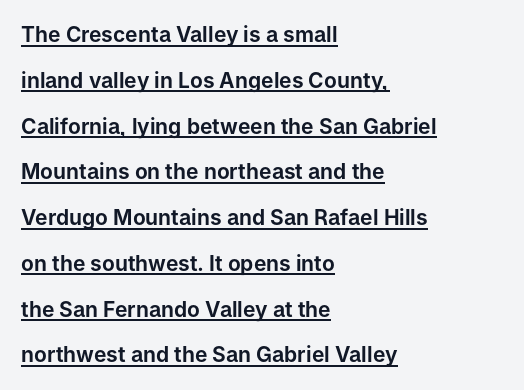
{"italic": "no", "underline": "yes", "align": "left", "line_spacing": "loose", "line_spacing_ratio": 2.18, "letter_spacing": "normal", "letter_spacing_em": 0.0, "glyph_px": 21}
